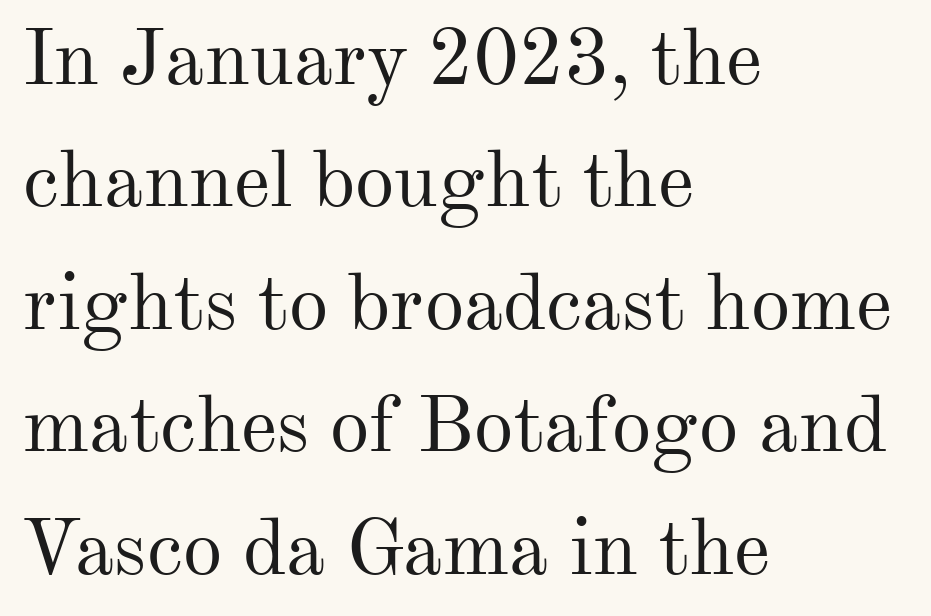
Q: Is the text bold? A: No.
Q: Is the text italic (slanted)? A: No, it is upright.
Q: Is the typeface a serif or a sans-serif typeface? A: Serif.
Q: Is the text underlined? A: No.
Q: How is the paragraph aligned? A: Left-aligned.
Q: Is the spacing between letters normal or unusually wide? A: Normal.
Q: Is the spacing between lines tight, normal or loose? A: Normal.
Q: Width (condensed, normal, or wide)? A: Normal.
Q: Stroke contrast? A: Medium.
Q: x-height? A: Small.
Q: Monospaced? A: No.
